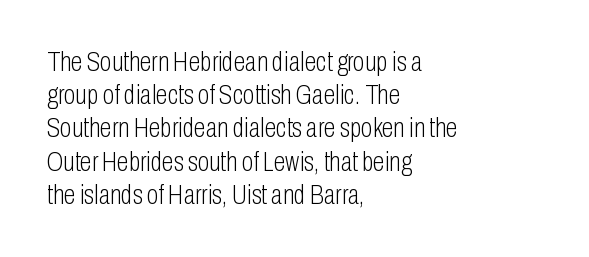
{"italic": "no", "bold": "no", "underline": "no", "align": "left", "line_spacing_ratio": 1.23, "letter_spacing": "normal", "letter_spacing_em": 0.0, "glyph_px": 27}
